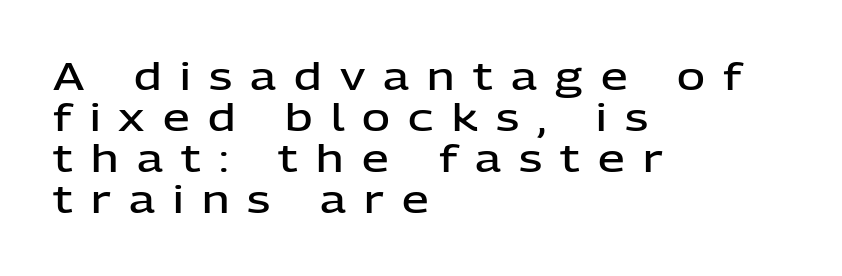
The image shows 38 px semibold sans-serif type, upright; set left-aligned, tight line spacing (1.08x), unusually wide letter spacing (+0.48 em), not underlined; low stroke contrast and a medium x-height.
